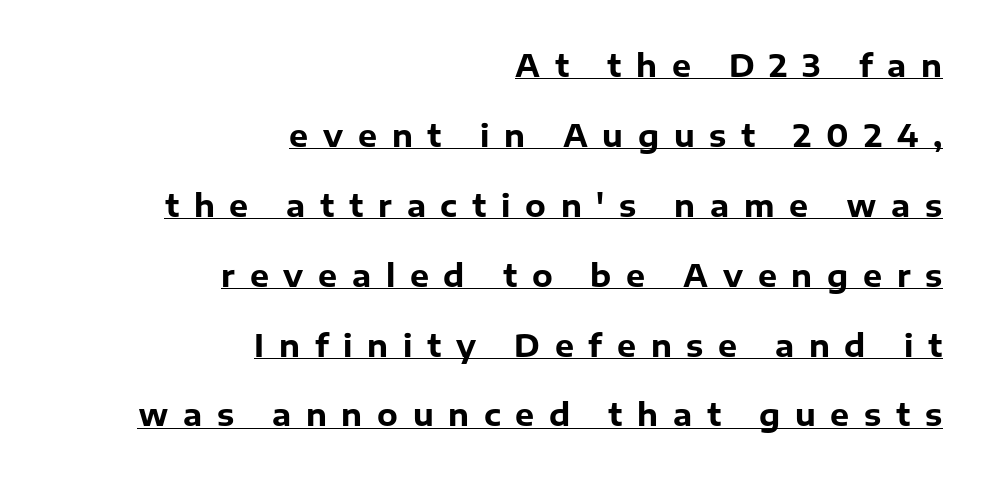
Q: Is the text bold? A: Yes.
Q: Is the text italic (slanted)? A: No, it is upright.
Q: Is the typeface a serif or a sans-serif typeface? A: Sans-serif.
Q: Is the text underlined? A: Yes.
Q: How is the paragraph aligned? A: Right-aligned.
Q: Is the spacing between letters normal or unusually wide? A: Unusually wide.
Q: Is the spacing between lines tight, normal or loose? A: Loose.
Q: Width (condensed, normal, or wide)? A: Normal.
Q: Stroke contrast? A: Low.
Q: x-height? A: Medium.
Q: Monospaced? A: No.
